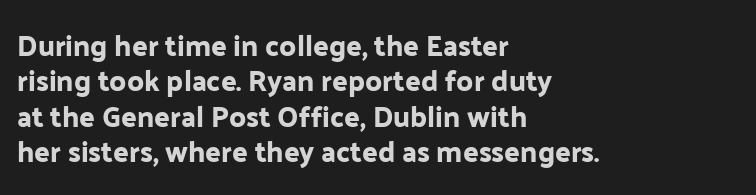
Q: Is the text italic (slanted)? A: No, it is upright.
Q: Is the typeface a serif or a sans-serif typeface? A: Sans-serif.
Q: Is the text underlined? A: No.
Q: How is the paragraph aligned? A: Left-aligned.
Q: Is the spacing between letters normal or unusually wide? A: Normal.
Q: Width (condensed, normal, or wide)? A: Normal.
Q: Stroke contrast? A: Low.
Q: x-height? A: Medium.
Q: Monospaced? A: No.
